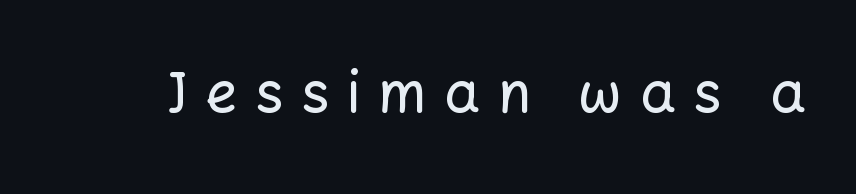
The image shows 56 px sans-serif type, upright; set unusually wide letter spacing (+0.32 em), not underlined; low stroke contrast and a medium x-height.
